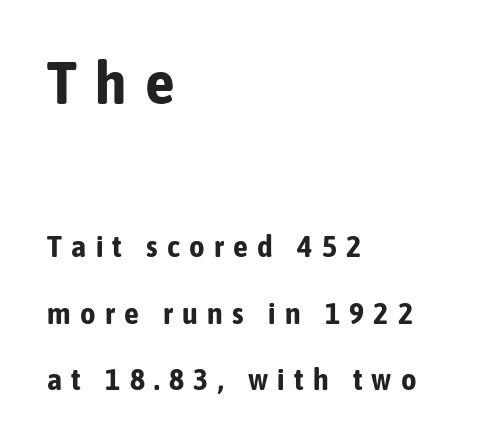
Q: Is the text bold? A: Yes.
Q: Is the text italic (slanted)? A: No, it is upright.
Q: Is the typeface a serif or a sans-serif typeface? A: Sans-serif.
Q: Is the text underlined? A: No.
Q: How is the paragraph aligned? A: Left-aligned.
Q: Is the spacing between letters normal or unusually wide? A: Unusually wide.
Q: Is the spacing between lines tight, normal or loose? A: Loose.
Q: Which block of text is set in a larger size, the first (top) or the second (bottom)? A: The first (top) one.
Q: Width (condensed, normal, or wide)? A: Condensed.
Q: Stroke contrast? A: Low.
Q: x-height? A: Medium.
Q: Monospaced? A: No.
